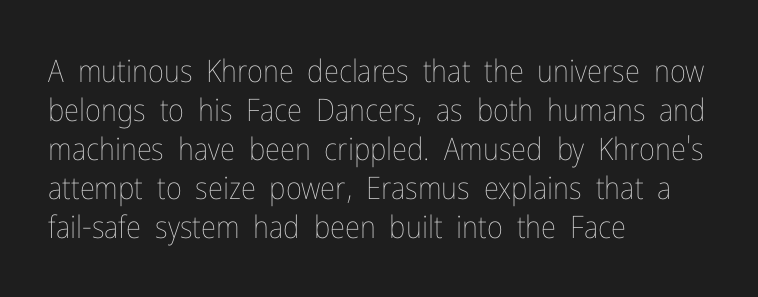
Q: Is the text bold? A: No.
Q: Is the text italic (slanted)? A: No, it is upright.
Q: Is the text underlined? A: No.
Q: How is the paragraph aligned? A: Left-aligned.
Q: Is the spacing between letters normal or unusually wide? A: Normal.
Q: Is the spacing between lines tight, normal or loose? A: Normal.
Q: Width (condensed, normal, or wide)? A: Condensed.
Q: Stroke contrast? A: Low.
Q: x-height? A: Medium.
Q: Monospaced? A: No.
